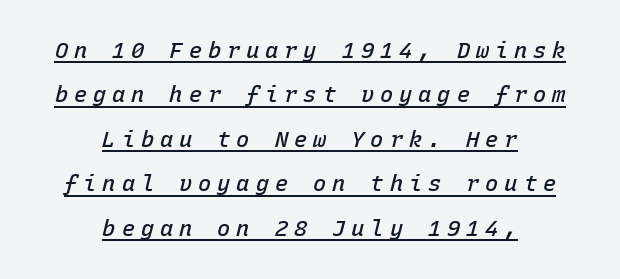
Horizontal bands of white between lines are thick stripes. Horizontally, the lines are justified to the midpoint only. Firm but not heavy-handed strokes: this text is semibold. Each word looks stretched out because of the extra space between its letters.
